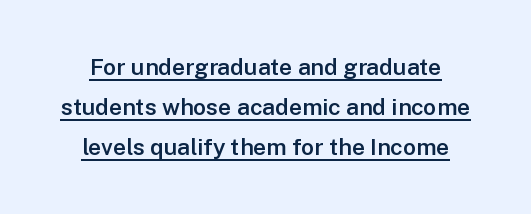
How heavy is the stroke? Medium-heavy — a semibold, shy of bold. You could call the tracking neutral — neither tight nor loose. Every character sits straight up, as roman type does. This sample carries an underscore along the baseline area.
